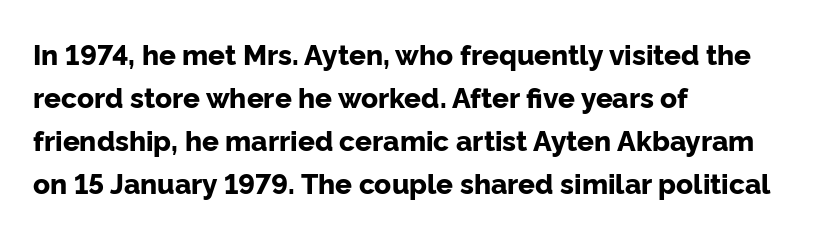
{"serif": "no", "italic": "no", "bold": "yes", "weight": "bold", "width": "normal", "stroke_contrast": "low", "x_height": "medium", "monospaced": "no", "underline": "no", "align": "left", "line_spacing": "normal", "line_spacing_ratio": 1.54, "letter_spacing": "normal", "letter_spacing_em": 0.0, "glyph_px": 28}
